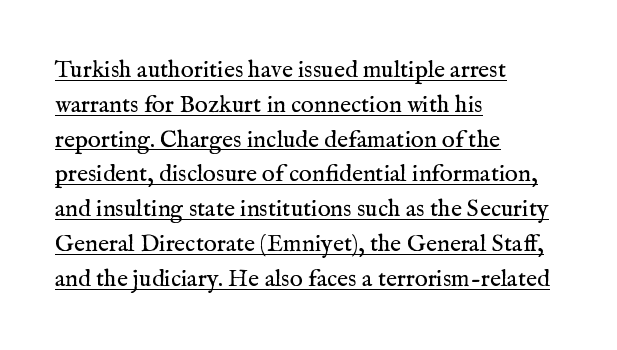
The image shows 24 px text type, upright; set left-aligned, normal line spacing (1.45x), normal letter spacing, underlined.
